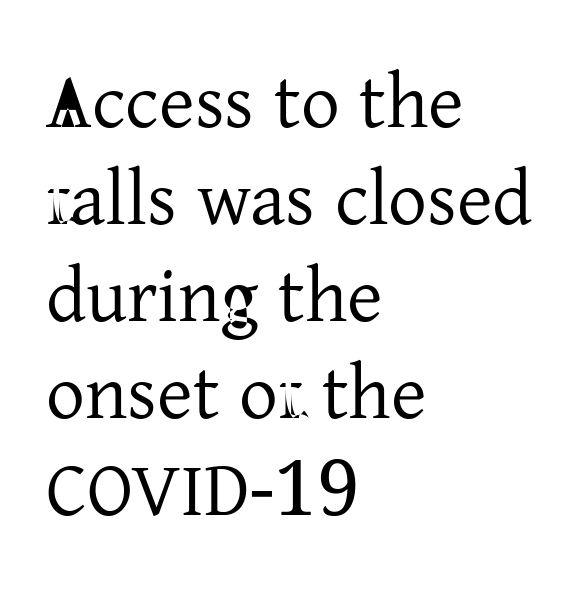
Q: Is the text bold? A: No.
Q: Is the text italic (slanted)? A: No, it is upright.
Q: Is the typeface a serif or a sans-serif typeface? A: Serif.
Q: Is the text underlined? A: No.
Q: How is the paragraph aligned? A: Left-aligned.
Q: Is the spacing between letters normal or unusually wide? A: Normal.
Q: Is the spacing between lines tight, normal or loose? A: Normal.
Q: Width (condensed, normal, or wide)? A: Normal.
Q: Stroke contrast? A: Low.
Q: x-height? A: Medium.
Q: Monospaced? A: No.
